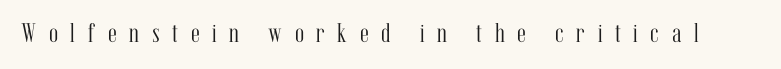
{"italic": "no", "bold": "no", "underline": "no", "letter_spacing": "wide", "letter_spacing_em": 0.47, "glyph_px": 27}
